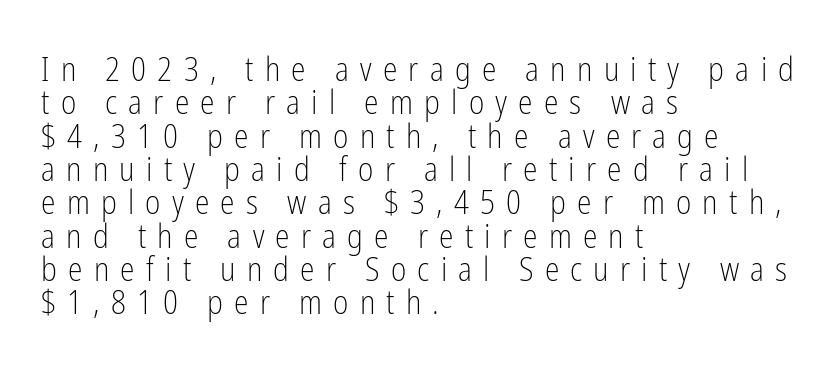
The image shows 33 px light, condensed sans-serif type, upright; set left-aligned, tight line spacing (1.01x), unusually wide letter spacing (+0.34 em), not underlined; low stroke contrast and a medium x-height.
